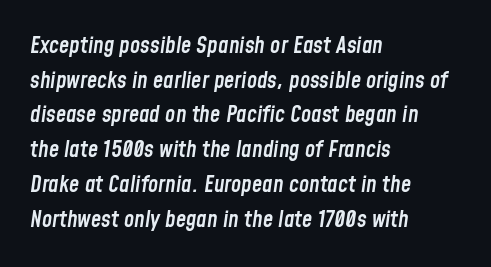
Q: Is the text bold? A: Semi-bold.
Q: Is the text italic (slanted)? A: Yes, it leans right by about 8 degrees.
Q: Is the text underlined? A: No.
Q: How is the paragraph aligned? A: Left-aligned.
Q: Is the spacing between letters normal or unusually wide? A: Normal.
Q: Is the spacing between lines tight, normal or loose? A: Normal.
